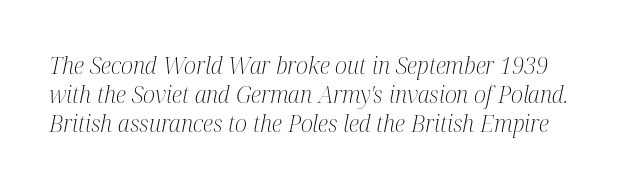
Honestly, the letter spacing is just normal — you wouldn't notice it. Glance below the letters and you will spot only blank space. The vertical gap from one line to the next is medium. Italic: yes, the glyphs are oblique. Weight: in the light-to-regular range.
